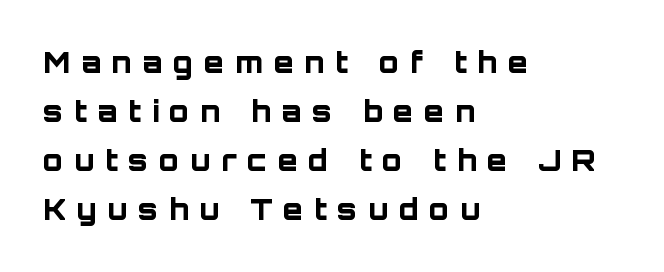
The image shows 29 px bold sans-serif type, upright; set left-aligned, normal line spacing (1.69x), unusually wide letter spacing (+0.37 em), not underlined; low stroke contrast and a large x-height.
